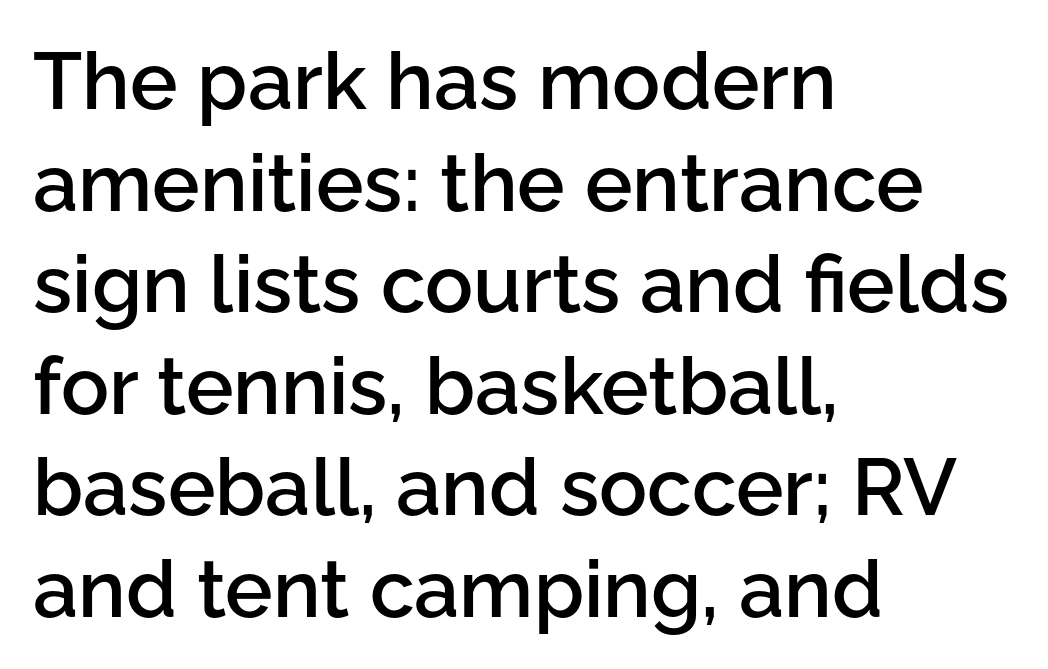
{"serif": "no", "italic": "no", "bold": "semi", "weight": "semibold", "width": "normal", "stroke_contrast": "low", "x_height": "medium", "monospaced": "no", "underline": "no", "align": "left", "line_spacing": "normal", "line_spacing_ratio": 1.27, "letter_spacing": "normal", "letter_spacing_em": 0.0, "glyph_px": 80}
